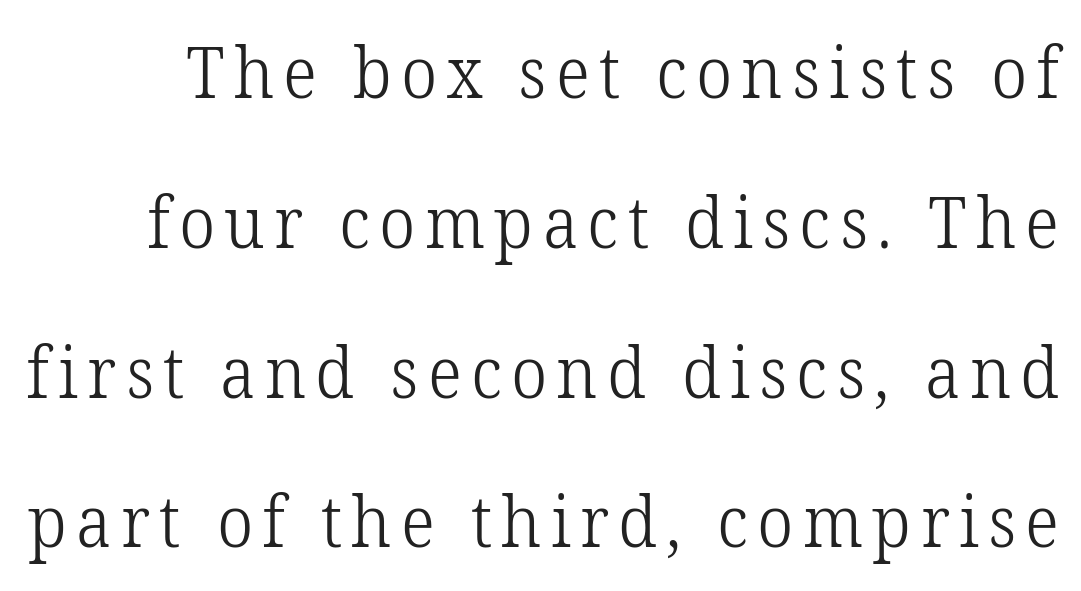
The glyphs in this specimen are seriffed. Compared with typical paragraphs, the rows here are farther apart. The letterforms sit at book weight or below. Nobody drew a line under any word here.
